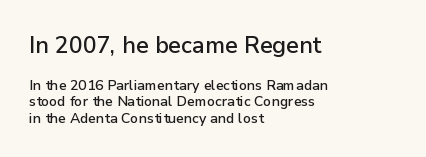
{"italic": "no", "underline": "no", "align": "left", "line_spacing_ratio": 1.18, "letter_spacing": "normal", "letter_spacing_em": 0.0, "larger_block": "first", "size_ratio": 1.64, "glyph_px": 23}
